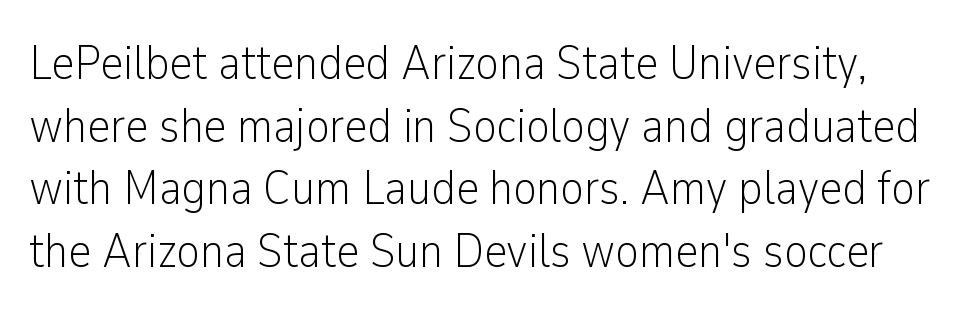
Q: Is the text bold? A: No.
Q: Is the text italic (slanted)? A: No, it is upright.
Q: Is the typeface a serif or a sans-serif typeface? A: Sans-serif.
Q: Is the text underlined? A: No.
Q: Is the spacing between letters normal or unusually wide? A: Normal.
Q: Is the spacing between lines tight, normal or loose? A: Normal.
Q: Width (condensed, normal, or wide)? A: Condensed.
Q: Stroke contrast? A: Low.
Q: x-height? A: Medium.
Q: Monospaced? A: No.
